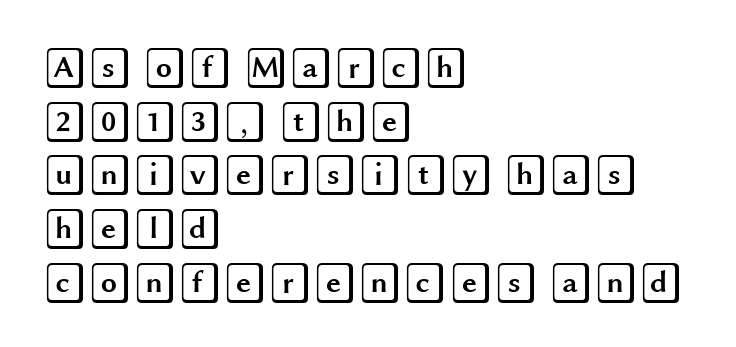
The image shows 41 px wide type, upright; set left-aligned, normal line spacing (1.31x), normal letter spacing, not underlined; a large x-height.
